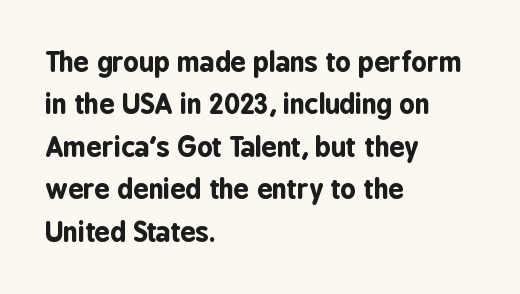
Q: Is the text bold? A: Yes.
Q: Is the text italic (slanted)? A: No, it is upright.
Q: Is the text underlined? A: No.
Q: How is the paragraph aligned? A: Left-aligned.
Q: Is the spacing between letters normal or unusually wide? A: Normal.
Q: Is the spacing between lines tight, normal or loose? A: Normal.
